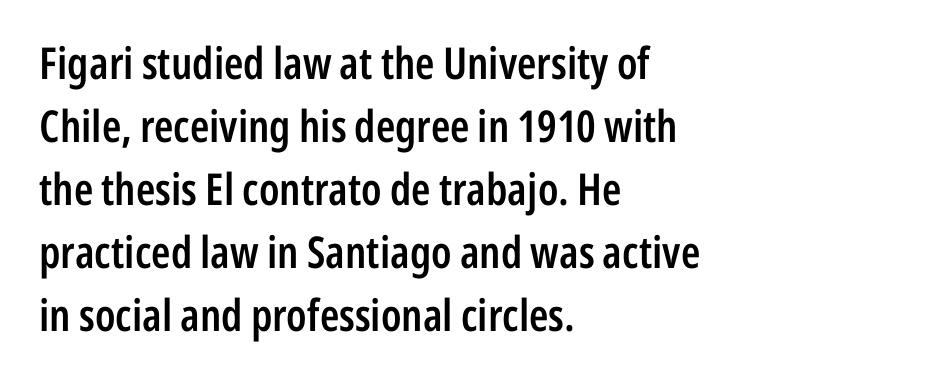
The image shows 44 px semibold, condensed sans-serif type, upright; set left-aligned, normal line spacing (1.43x), normal letter spacing, not underlined; low stroke contrast and a medium x-height.
